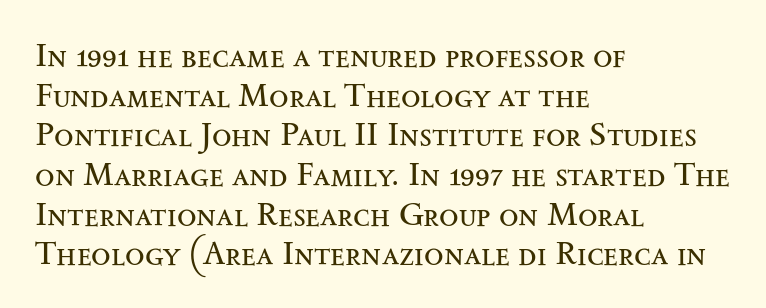
The image shows 32 px regular-weight, wide serif type, upright; set left-aligned, line spacing 1.24x, normal letter spacing, not underlined; medium stroke contrast and a small x-height.
